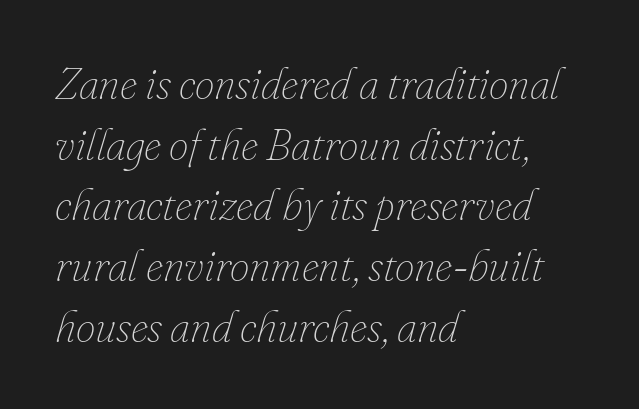
No extra tracking has been applied to these lines. The compositor pushed each line to the left boundary. Type without underlining. The font's italic variant was chosen for this text.
